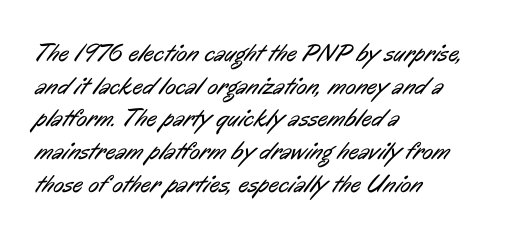
{"bold": "no", "underline": "no", "align": "left", "line_spacing": "normal", "line_spacing_ratio": 1.31, "letter_spacing": "normal", "letter_spacing_em": 0.0, "glyph_px": 25}
